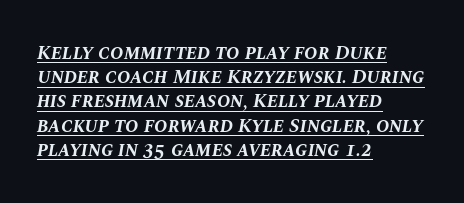
Q: Is the text bold? A: Yes.
Q: Is the text italic (slanted)? A: Yes, it leans right by about 10 degrees.
Q: Is the text underlined? A: Yes.
Q: How is the paragraph aligned? A: Left-aligned.
Q: Is the spacing between letters normal or unusually wide? A: Normal.
